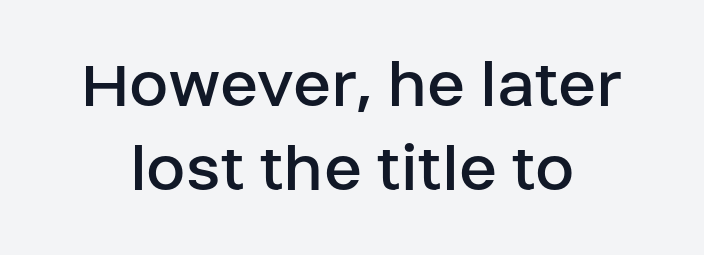
{"serif": "no", "italic": "no", "bold": "no", "weight": "regular", "width": "normal", "stroke_contrast": "low", "x_height": "large", "monospaced": "no", "underline": "no", "line_spacing_ratio": 1.19, "letter_spacing": "normal", "letter_spacing_em": 0.0, "glyph_px": 71}
